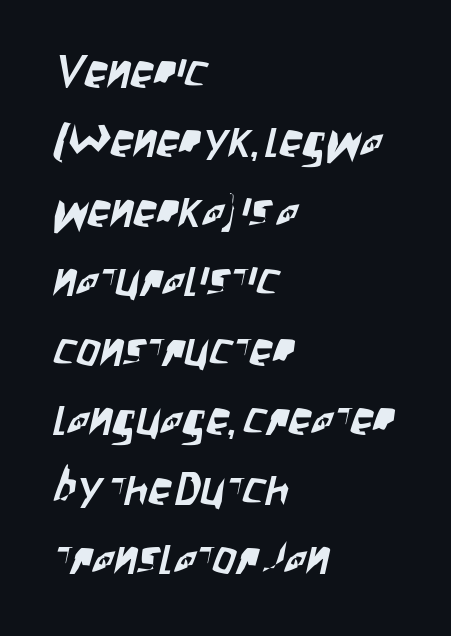
The image shows 46 px condensed sans-serif type; set left-aligned, normal line spacing (1.51x), normal letter spacing, not underlined; low stroke contrast and a large x-height.
